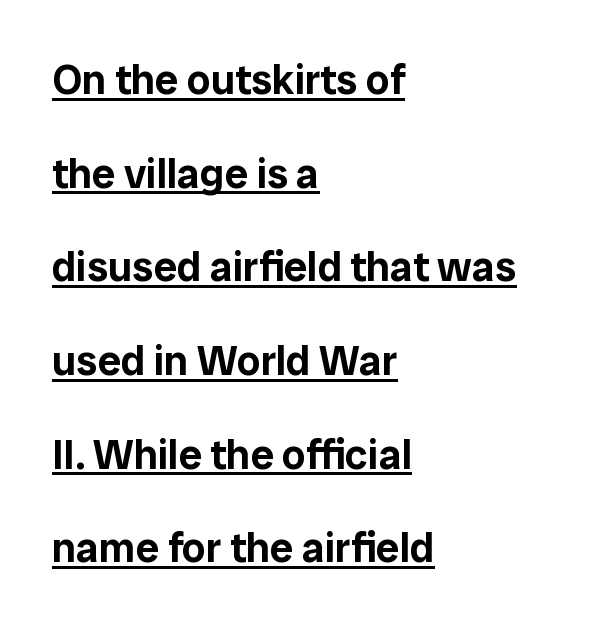
The image shows 42 px sans-serif type, upright; set left-aligned, loose line spacing (2.23x), normal letter spacing, underlined; low stroke contrast and a medium x-height.
